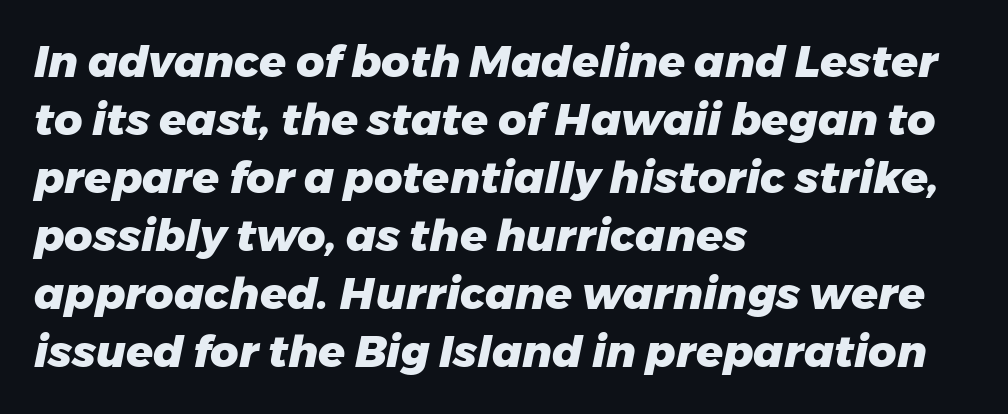
{"italic": "yes", "lean": "right", "slant_degrees": 11, "bold": "yes", "weight": "heavy", "width": "normal", "stroke_contrast": "low", "x_height": "medium", "monospaced": "no", "underline": "no", "align": "left", "line_spacing": "normal", "line_spacing_ratio": 1.32, "letter_spacing": "normal", "letter_spacing_em": 0.0, "glyph_px": 44}
